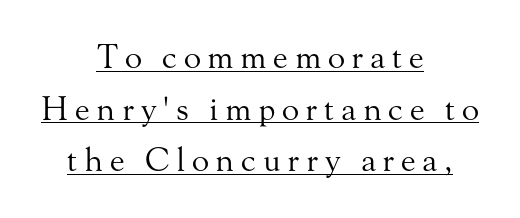
Rendered with straight, roman letterforms. Like a heading marked for emphasis, these lines bear an underscore. A student would call this center alignment; a typographer would say set centered. Think of a printed novel: that variable character pitch is what you see here. Inter-character spacing is expanded well beyond the font's built-in metrics.
